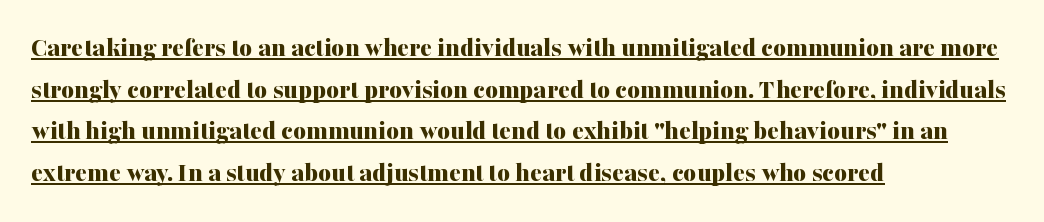
Q: Is the text bold? A: Yes.
Q: Is the text italic (slanted)? A: No, it is upright.
Q: Is the typeface a serif or a sans-serif typeface? A: Serif.
Q: Is the text underlined? A: Yes.
Q: How is the paragraph aligned? A: Left-aligned.
Q: Is the spacing between letters normal or unusually wide? A: Normal.
Q: Is the spacing between lines tight, normal or loose? A: Normal.
Q: Width (condensed, normal, or wide)? A: Normal.
Q: Stroke contrast? A: Medium.
Q: x-height? A: Medium.
Q: Monospaced? A: No.
